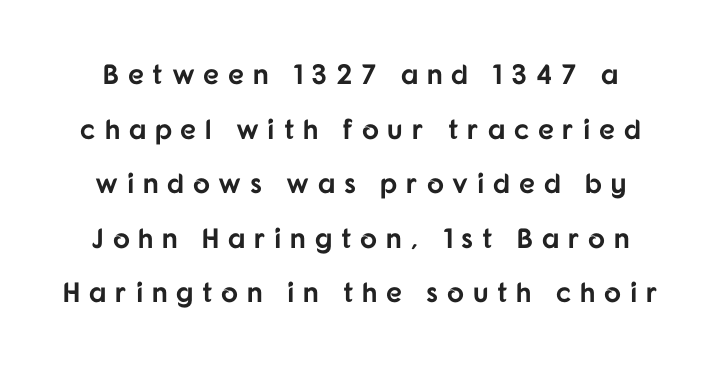
{"serif": "no", "italic": "no", "bold": "yes", "weight": "bold", "width": "normal", "stroke_contrast": "low", "x_height": "medium", "monospaced": "no", "underline": "no", "line_spacing": "loose", "line_spacing_ratio": 1.95, "letter_spacing": "wide", "letter_spacing_em": 0.31, "glyph_px": 28}
